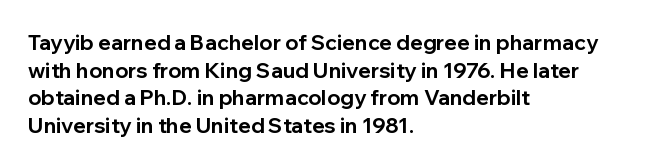
The image shows 21 px bold type, upright; set left-aligned, normal line spacing (1.32x), normal letter spacing, not underlined.
